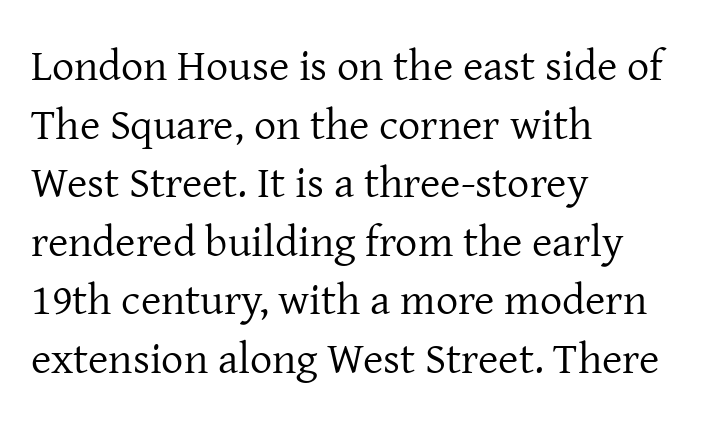
{"serif": "yes", "italic": "no", "bold": "no", "weight": "regular", "width": "normal", "stroke_contrast": "low", "x_height": "medium", "monospaced": "no", "underline": "no", "align": "left", "line_spacing": "normal", "line_spacing_ratio": 1.33, "letter_spacing": "normal", "letter_spacing_em": 0.0, "glyph_px": 44}
